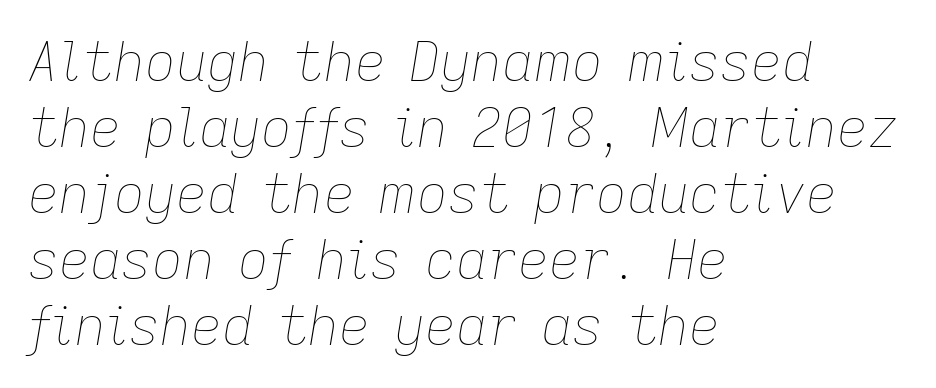
The image shows 54 px thin type, italic (leaning right); set left-aligned, line spacing 1.22x, normal letter spacing, not underlined; low stroke contrast and a medium x-height.
